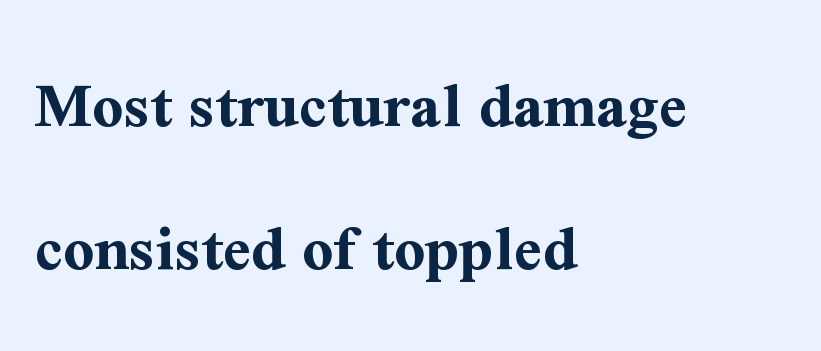
The letters carry serifs — small finishing strokes at the ends of their stems. The type is set solid horizontally, with unmodified tracking. Students, observe: this is what heavily led, spacious text looks like. Quick note: underline off.
